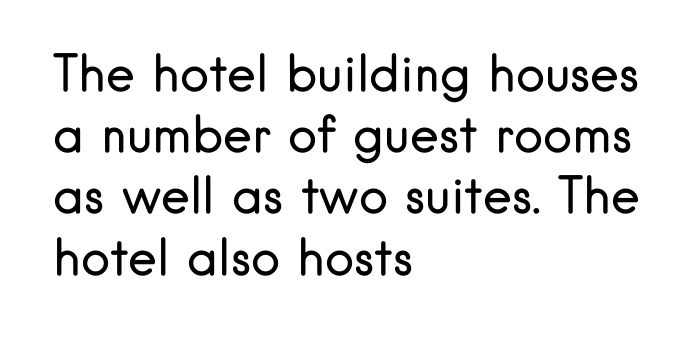
Q: Is the text bold? A: No.
Q: Is the text italic (slanted)? A: No, it is upright.
Q: Is the typeface a serif or a sans-serif typeface? A: Sans-serif.
Q: Is the text underlined? A: No.
Q: How is the paragraph aligned? A: Left-aligned.
Q: Is the spacing between letters normal or unusually wide? A: Normal.
Q: Is the spacing between lines tight, normal or loose? A: Normal.
Q: Width (condensed, normal, or wide)? A: Normal.
Q: Stroke contrast? A: Low.
Q: x-height? A: Small.
Q: Monospaced? A: No.
